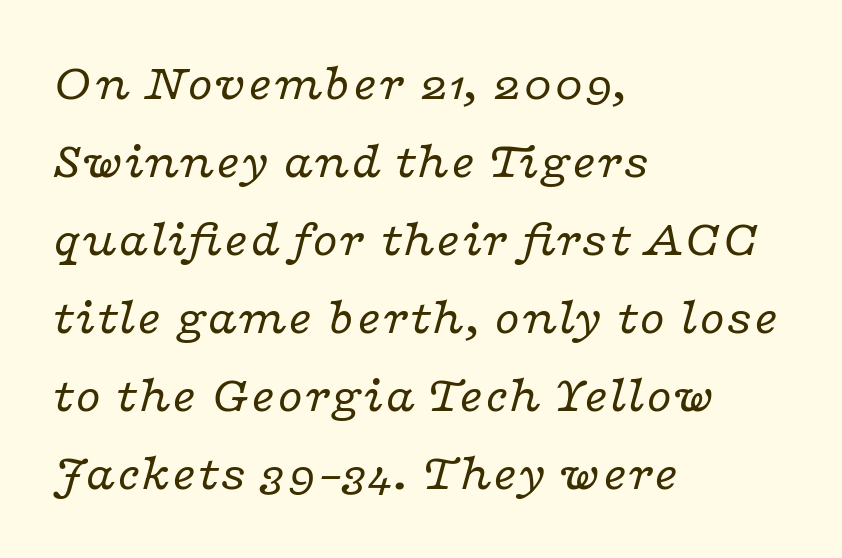
Q: Is the text bold? A: No.
Q: Is the text italic (slanted)? A: Yes, it leans right by about 16 degrees.
Q: Is the typeface a serif or a sans-serif typeface? A: Serif.
Q: Is the text underlined? A: No.
Q: How is the paragraph aligned? A: Left-aligned.
Q: Is the spacing between letters normal or unusually wide? A: Normal.
Q: Is the spacing between lines tight, normal or loose? A: Normal.
Q: Width (condensed, normal, or wide)? A: Wide.
Q: Stroke contrast? A: Low.
Q: x-height? A: Medium.
Q: Monospaced? A: No.
